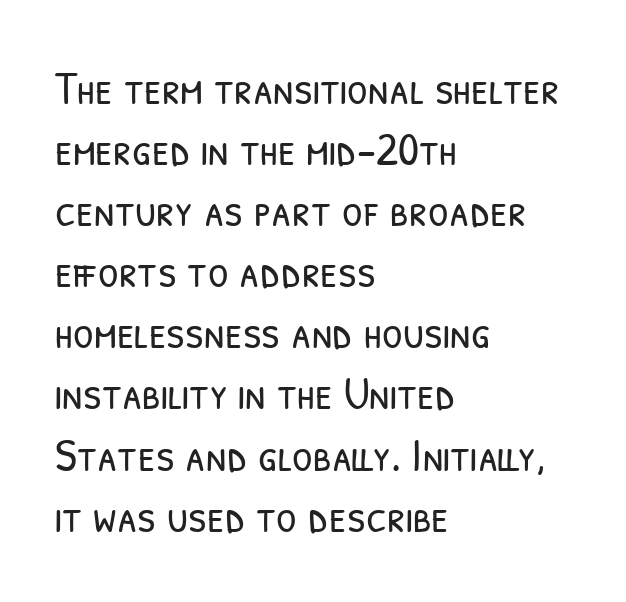
Q: Is the text bold? A: No.
Q: Is the typeface a serif or a sans-serif typeface? A: Sans-serif.
Q: Is the text underlined? A: No.
Q: How is the paragraph aligned? A: Left-aligned.
Q: Is the spacing between letters normal or unusually wide? A: Normal.
Q: Is the spacing between lines tight, normal or loose? A: Normal.
Q: Width (condensed, normal, or wide)? A: Condensed.
Q: Stroke contrast? A: Low.
Q: x-height? A: Medium.
Q: Monospaced? A: No.
